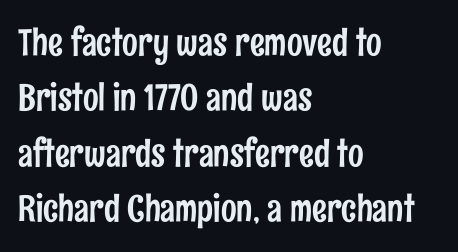
Q: Is the text italic (slanted)? A: No, it is upright.
Q: Is the typeface a serif or a sans-serif typeface? A: Sans-serif.
Q: Is the text underlined? A: No.
Q: How is the paragraph aligned? A: Left-aligned.
Q: Is the spacing between letters normal or unusually wide? A: Normal.
Q: Is the spacing between lines tight, normal or loose? A: Normal.
Q: Width (condensed, normal, or wide)? A: Condensed.
Q: Stroke contrast? A: Low.
Q: x-height? A: Medium.
Q: Monospaced? A: No.
